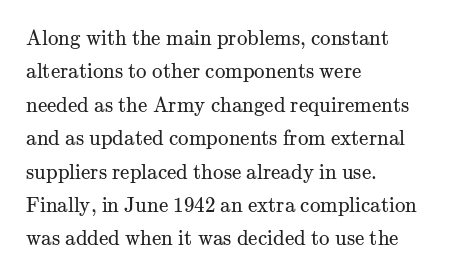
The image shows 21 px text type, upright; set left-aligned, normal line spacing (1.59x), normal letter spacing, not underlined.
